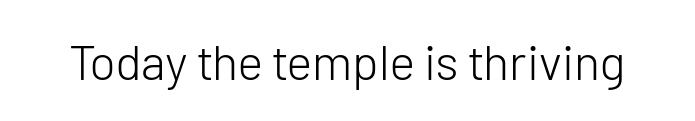
Ink coverage per letter is moderate at most. The glyphs are unaccompanied by any horizontal stroke below them. This is the regular roman posture of the typeface. Letter spacing: default.
